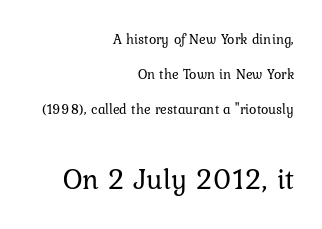
The words here are not underlined. Is the stroke heavy? The answer is a plain regular-or-lighter. One glance says open: line gaps are wider than usual. These lines are rendered in a variable-pitch font. Short and long lines alike share a common ending point at right.
